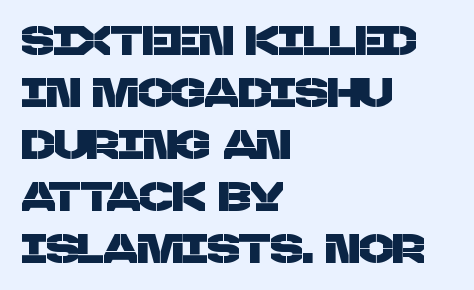
The image shows 40 px sans-serif type; set left-aligned, normal line spacing (1.3x), normal letter spacing, not underlined; low stroke contrast and a large x-height.
